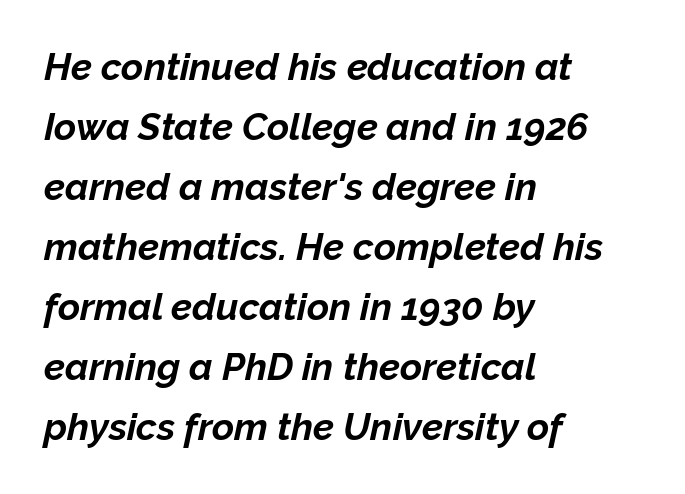
{"italic": "yes", "lean": "right", "slant_degrees": 12, "bold": "yes", "weight": "bold", "width": "normal", "stroke_contrast": "low", "x_height": "medium", "monospaced": "no", "underline": "no", "align": "left", "line_spacing": "normal", "line_spacing_ratio": 1.58, "letter_spacing": "normal", "letter_spacing_em": 0.0, "glyph_px": 38}
